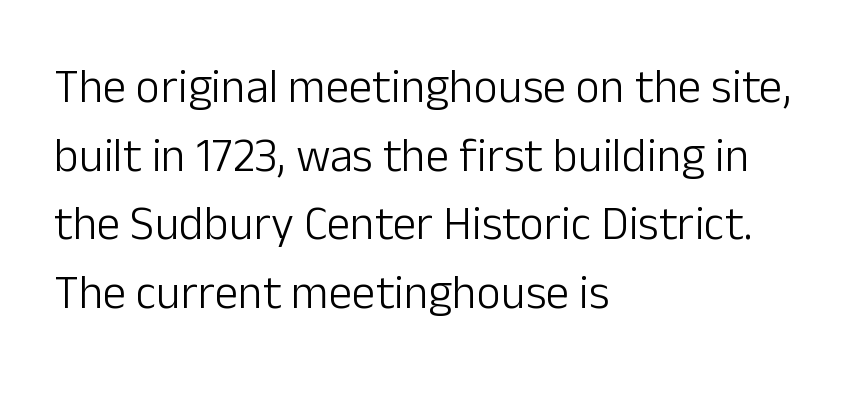
{"serif": "no", "italic": "no", "bold": "no", "weight": "light", "width": "normal", "stroke_contrast": "low", "x_height": "medium", "monospaced": "no", "underline": "no", "align": "left", "line_spacing": "normal", "line_spacing_ratio": 1.46, "letter_spacing": "normal", "letter_spacing_em": 0.0, "glyph_px": 47}
